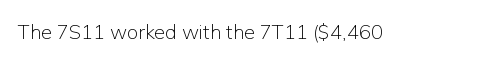
The image shows 20 px text type, upright; set normal letter spacing, not underlined.
